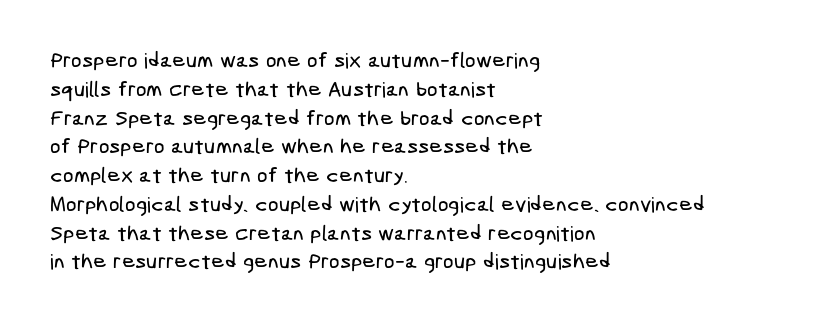
The area under the type is left untouched. In CSS terms this would be text-align: left. The lines sit at an ordinary, default distance from one another. The rendering keeps characters at their native spacing.
